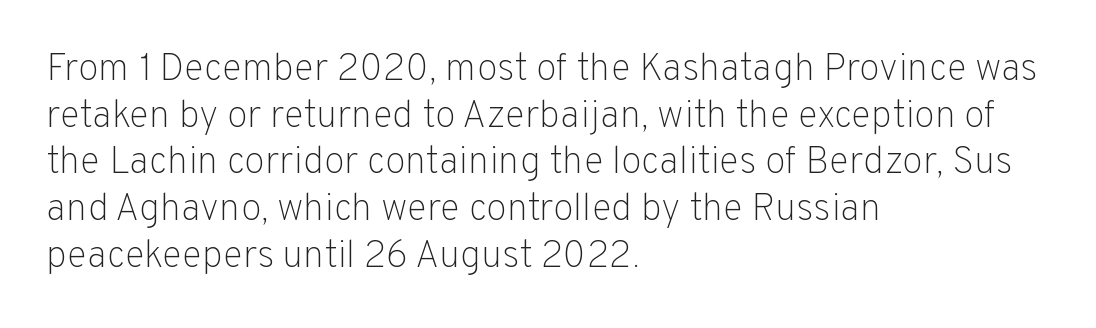
{"serif": "no", "italic": "no", "bold": "no", "weight": "light", "width": "normal", "stroke_contrast": "low", "x_height": "medium", "monospaced": "no", "underline": "no", "align": "left", "line_spacing_ratio": 1.23, "letter_spacing": "normal", "letter_spacing_em": 0.0, "glyph_px": 38}
